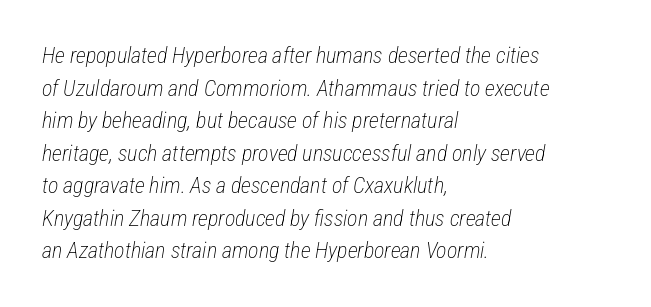
The image shows 22 px text type, italic (leaning right); set left-aligned, normal line spacing (1.48x), normal letter spacing, not underlined.
